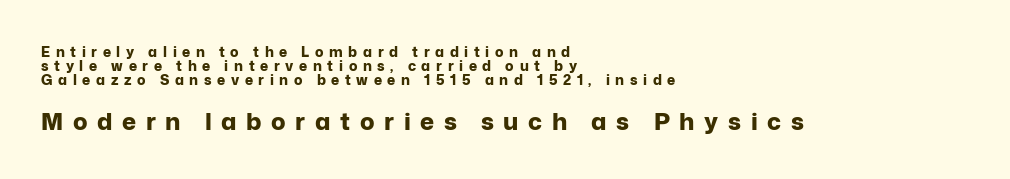
Q: Is the text bold? A: Yes.
Q: Is the text italic (slanted)? A: No, it is upright.
Q: Is the text underlined? A: No.
Q: How is the paragraph aligned? A: Left-aligned.
Q: Is the spacing between letters normal or unusually wide? A: Unusually wide.
Q: Is the spacing between lines tight, normal or loose? A: Tight.
Q: Which block of text is set in a larger size, the first (top) or the second (bottom)? A: The second (bottom) one.
